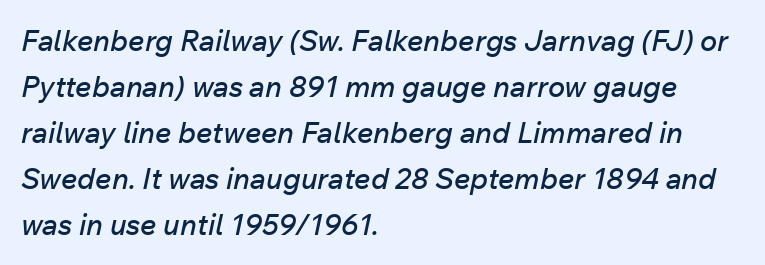
The image shows 29 px text type, italic (leaning right); set left-aligned, normal line spacing (1.59x), normal letter spacing, not underlined; low stroke contrast and a medium x-height.
